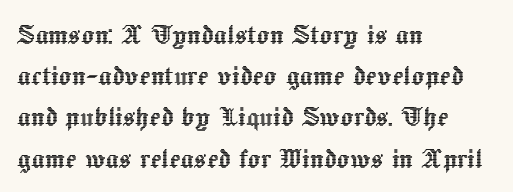
The image shows 33 px text type, upright; set left-aligned, normal line spacing (1.25x), normal letter spacing, not underlined; a medium x-height.
